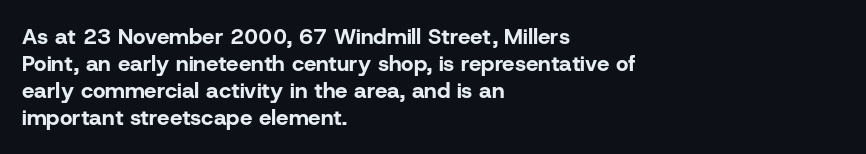
{"italic": "no", "bold": "yes", "underline": "no", "align": "left", "line_spacing_ratio": 1.23, "letter_spacing": "normal", "letter_spacing_em": 0.0, "glyph_px": 22}
